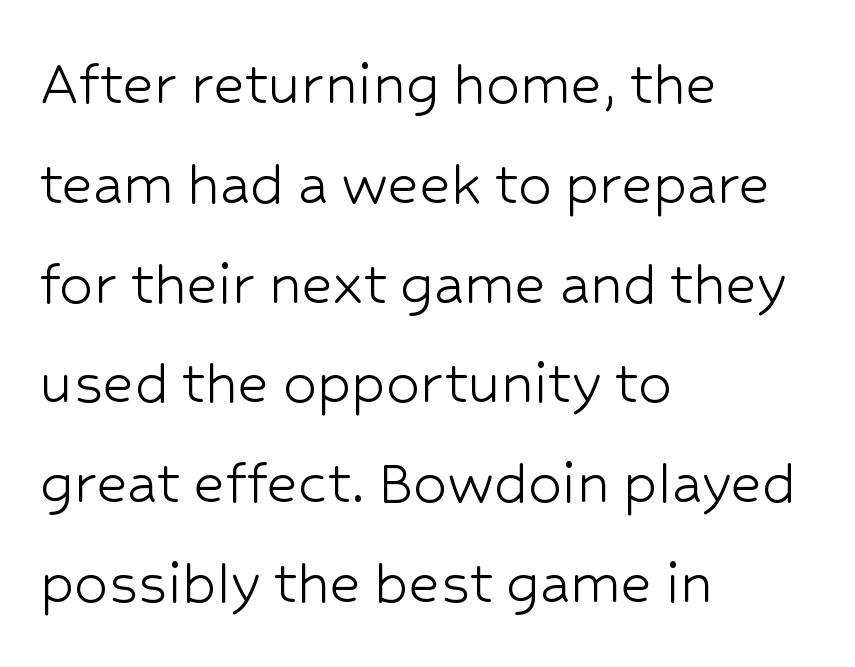
Q: Is the text bold? A: No.
Q: Is the text italic (slanted)? A: No, it is upright.
Q: Is the typeface a serif or a sans-serif typeface? A: Sans-serif.
Q: Is the text underlined? A: No.
Q: How is the paragraph aligned? A: Left-aligned.
Q: Is the spacing between letters normal or unusually wide? A: Normal.
Q: Is the spacing between lines tight, normal or loose? A: Normal.
Q: Width (condensed, normal, or wide)? A: Normal.
Q: Stroke contrast? A: Low.
Q: x-height? A: Medium.
Q: Monospaced? A: No.
